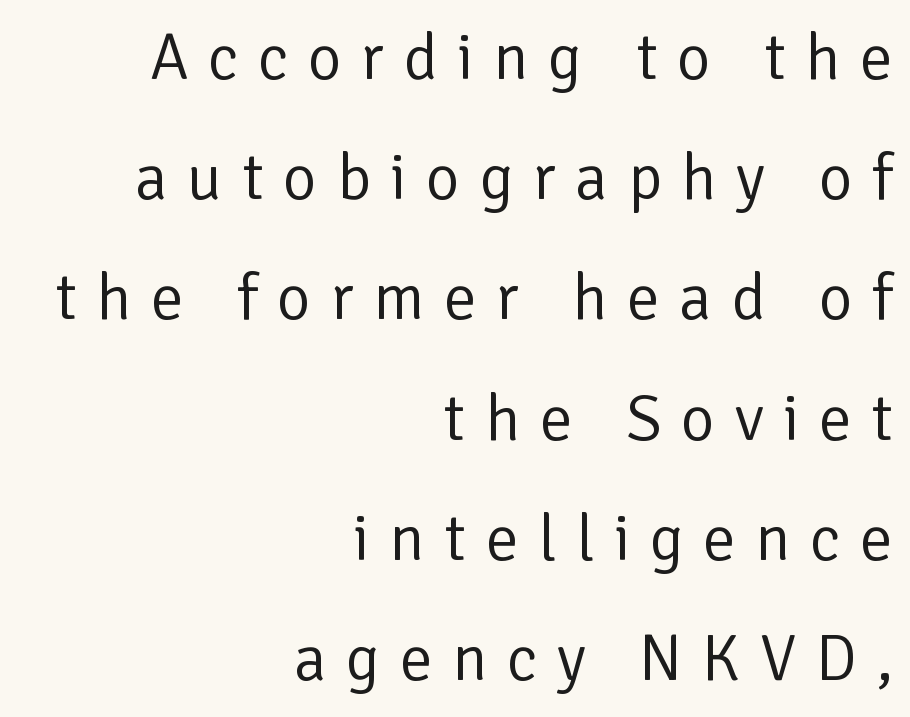
The image shows 65 px regular-weight sans-serif type, upright; set right-aligned, line spacing 1.85x, unusually wide letter spacing (+0.3 em), not underlined; low stroke contrast and a medium x-height.
